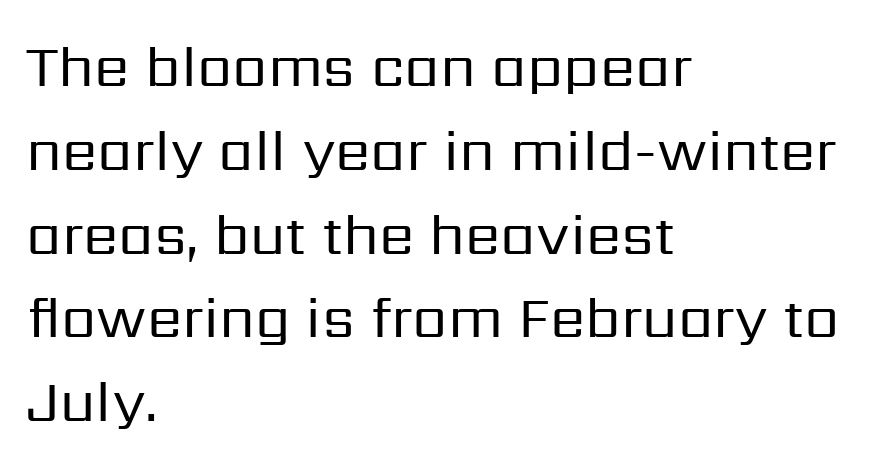
The image shows 57 px regular-weight sans-serif type, upright; set left-aligned, normal line spacing (1.47x), normal letter spacing, not underlined; low stroke contrast and a medium x-height.
